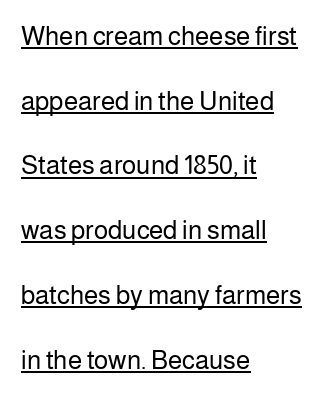
{"italic": "no", "bold": "no", "underline": "yes", "align": "left", "line_spacing": "loose", "line_spacing_ratio": 2.49, "letter_spacing": "normal", "letter_spacing_em": 0.0, "glyph_px": 26}
